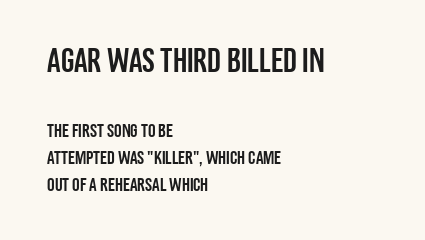
Upright lettering throughout. Each letter keeps its own natural width here, so spacing adapts to shape. The passage shown has conventional tracking throughout. The block of text has a typical density, with ordinary space between rows. A clean baseline with only descenders dipping below it.
